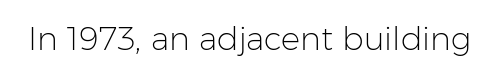
Q: Is the text bold? A: No.
Q: Is the text italic (slanted)? A: No, it is upright.
Q: Is the typeface a serif or a sans-serif typeface? A: Sans-serif.
Q: Is the text underlined? A: No.
Q: Is the spacing between letters normal or unusually wide? A: Normal.
Q: Width (condensed, normal, or wide)? A: Normal.
Q: Stroke contrast? A: Low.
Q: x-height? A: Medium.
Q: Monospaced? A: No.
